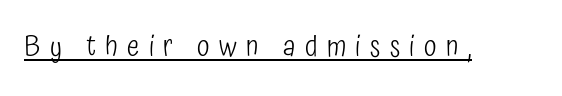
Looks like regular typesetting: each glyph gets only the width it needs. Designer's note — italics off, roman on. Typographically, this falls in the sans-serif category. Notice how a bar underscores the lettering throughout. The characters are drawn with everyday or finer stroke widths. Is the letter spacing exaggerated? Yes — the characters are pushed far apart.
